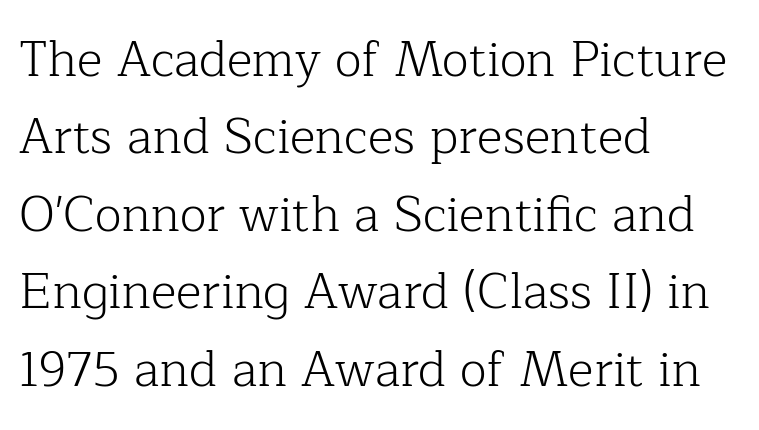
Reading down the block, your eye returns to a fixed left position each line. Note the varied advance widths — an 'i' is clearly narrower than an 'm'. The foot of each line stays bare and open. The line-height multiplier appears to be the usual default. Tall strokes in this sample are plumb rather than angled.
